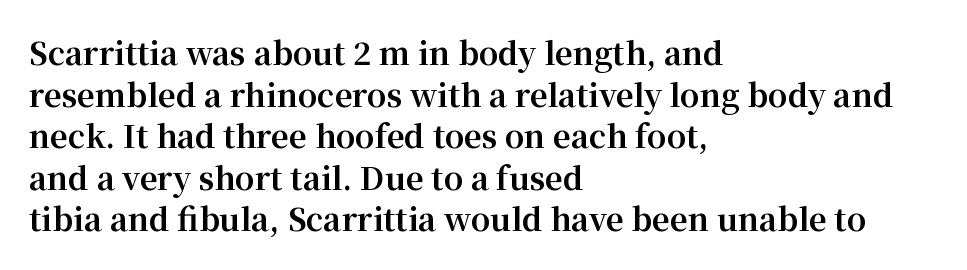
Q: Is the text bold? A: Yes.
Q: Is the text italic (slanted)? A: No, it is upright.
Q: Is the typeface a serif or a sans-serif typeface? A: Serif.
Q: Is the text underlined? A: No.
Q: How is the paragraph aligned? A: Left-aligned.
Q: Is the spacing between letters normal or unusually wide? A: Normal.
Q: Is the spacing between lines tight, normal or loose? A: Normal.
Q: Width (condensed, normal, or wide)? A: Normal.
Q: Stroke contrast? A: Medium.
Q: x-height? A: Medium.
Q: Monospaced? A: No.
